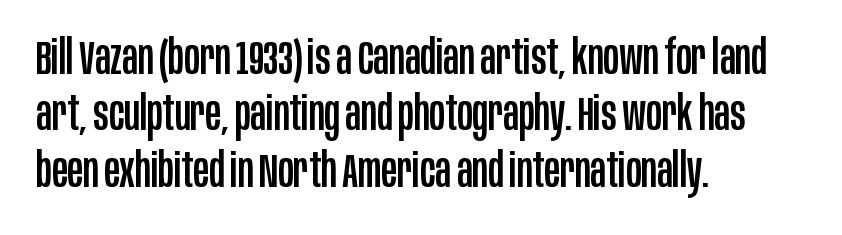
{"serif": "no", "italic": "no", "width": "condensed", "stroke_contrast": "low", "x_height": "large", "monospaced": "no", "underline": "no", "align": "left", "line_spacing_ratio": 1.2, "letter_spacing": "normal", "letter_spacing_em": 0.0, "glyph_px": 47}
